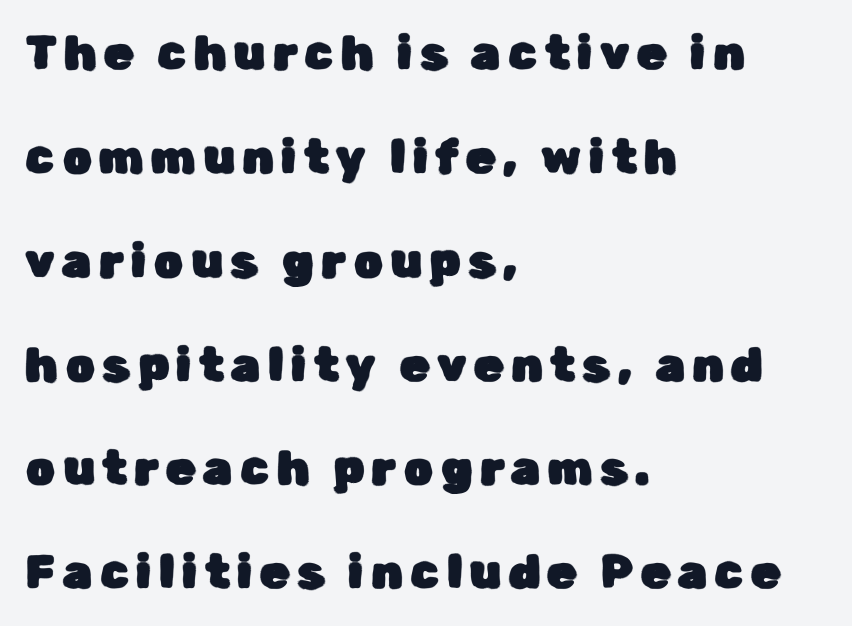
Q: Is the text italic (slanted)? A: No, it is upright.
Q: Is the typeface a serif or a sans-serif typeface? A: Sans-serif.
Q: Is the text underlined? A: No.
Q: How is the paragraph aligned? A: Left-aligned.
Q: Is the spacing between lines tight, normal or loose? A: Loose.
Q: Width (condensed, normal, or wide)? A: Normal.
Q: Stroke contrast? A: Low.
Q: x-height? A: Medium.
Q: Monospaced? A: No.
